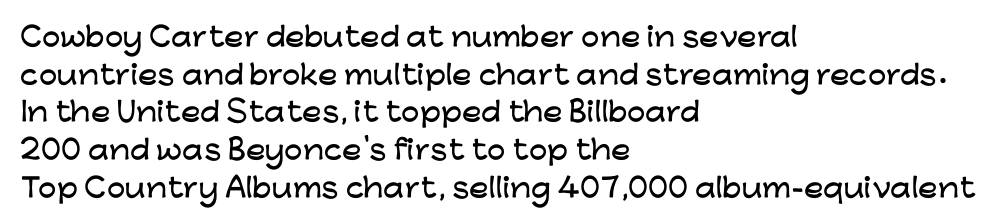
Which margin do the lines hug? The left one — the right edge is uneven. This sample uses plain, unmodified letter spacing. Glance below the letters and you will spot only blank space. Baseline-to-baseline distance is the conventional proportion of letter height.
